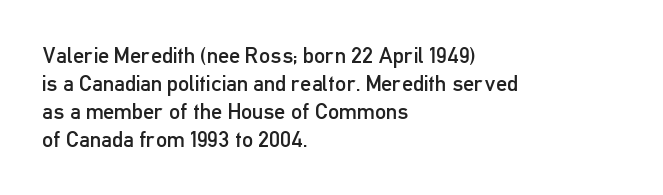
{"italic": "no", "bold": "no", "underline": "no", "align": "left", "line_spacing": "normal", "line_spacing_ratio": 1.27, "letter_spacing": "normal", "letter_spacing_em": 0.0, "glyph_px": 22}
